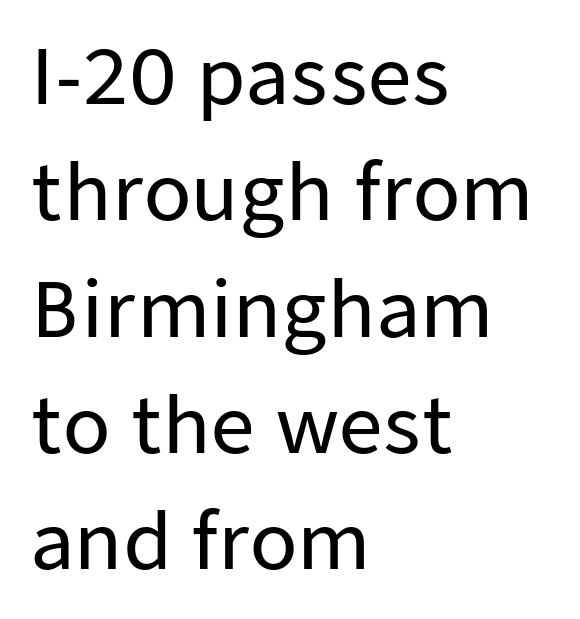
A typesetter would mark this as roman, not italic. Varying glyph widths throughout — classic text-font behaviour. Glance below the letters and you will spot only blank space. What's the leading like? Ordinary, nothing unusual.
